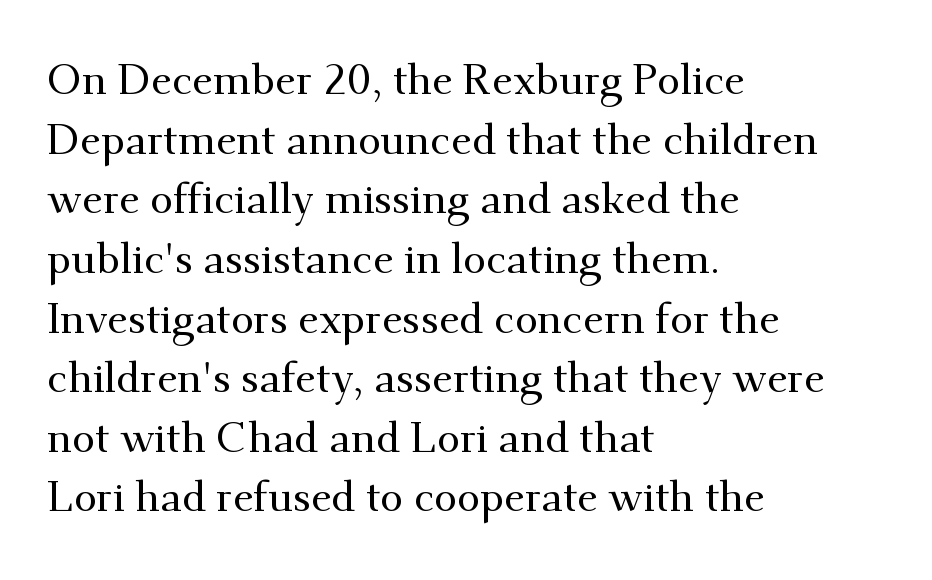
It's the straight-up-and-down kind of type. The passage shown is typed in a proportional face where columns would drift. Examine the stroke ends and you'll spot serifs. All the whitespace from short lines collects on the right.
